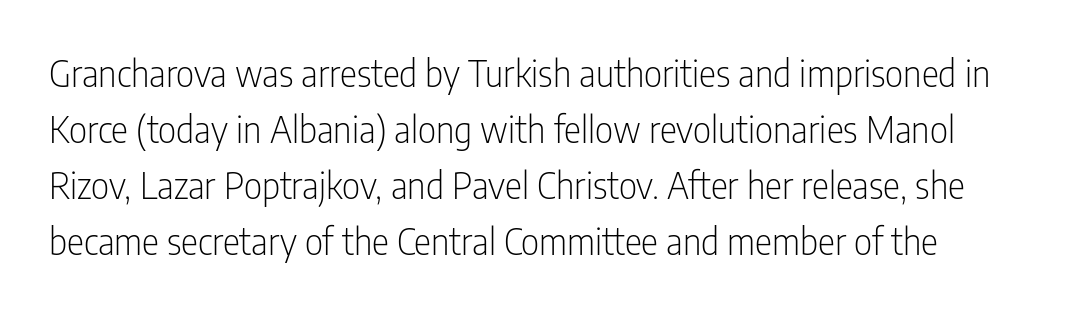
Every character sits straight up, as roman type does. Words appear dense and cohesive because spacing is normal. These lines are rendered in a variable-pitch font. The line-height multiplier appears to be the usual default. You can tell from the bare stems that sans-serif type was used. The strokes carry an ordinary text weight at most.
